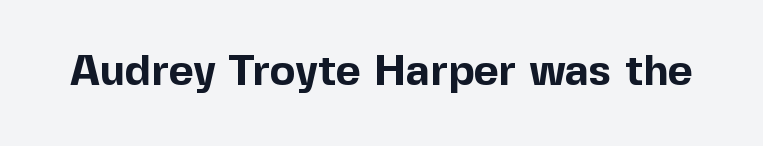
{"serif": "no", "italic": "no", "bold": "yes", "weight": "bold", "width": "normal", "x_height": "medium", "monospaced": "no", "underline": "no", "letter_spacing": "normal", "letter_spacing_em": 0.0, "glyph_px": 43}
